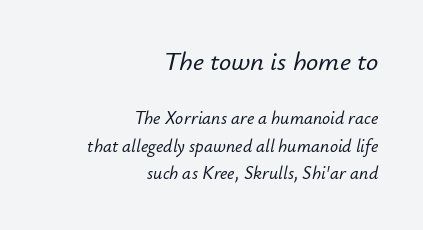
Q: Is the text italic (slanted)? A: Yes, it leans right by about 12 degrees.
Q: Is the text underlined? A: No.
Q: How is the paragraph aligned? A: Right-aligned.
Q: Is the spacing between letters normal or unusually wide? A: Normal.
Q: Is the spacing between lines tight, normal or loose? A: Normal.
Q: Which block of text is set in a larger size, the first (top) or the second (bottom)? A: The first (top) one.
